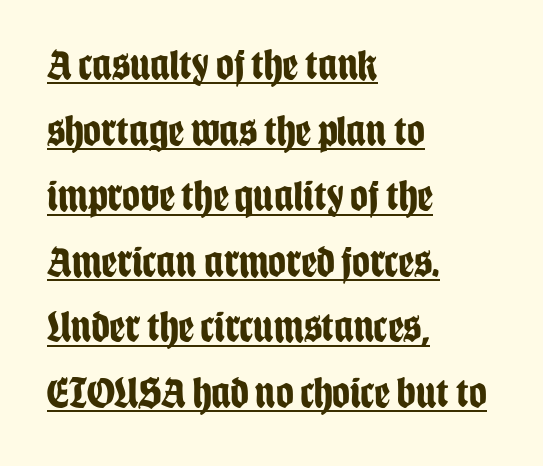
There is no visible air inserted between adjacent glyphs. When letters stand straight like this, we call the style roman or upright. The glyphs are accompanied by a horizontal stroke just below them. Alignment: flush left. Vertically, the passage feels balanced, rows spaced as you'd expect.
